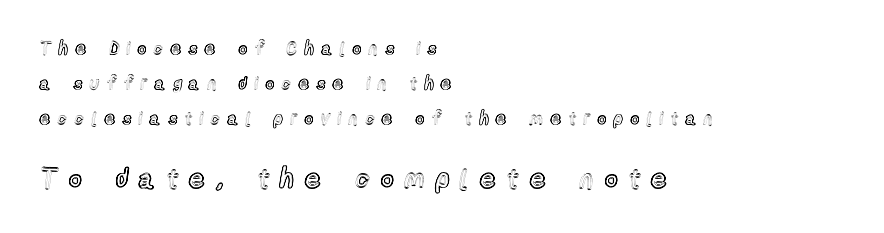
The image shows 27 px text type; set left-aligned, loose line spacing (1.94x), unusually wide letter spacing (+0.43 em), not underlined; the second (bottom) block is 1.5x larger.
